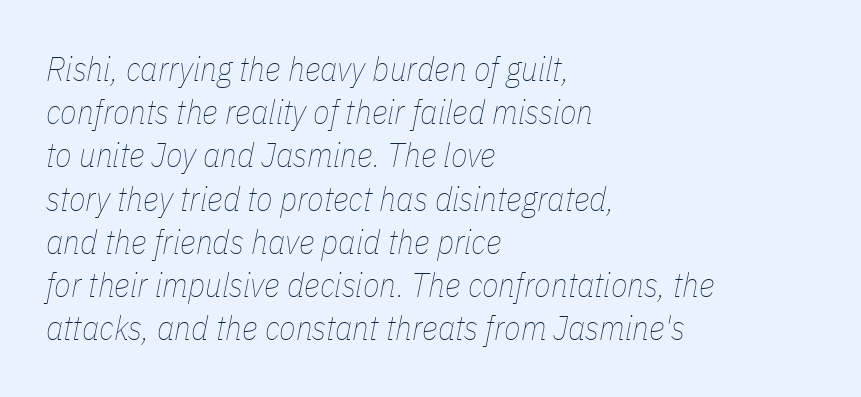
The gaps between neighbouring characters are ordinary and unremarkable. Character widths vary here, with narrow letters taking less room than wide ones. Quick note: underline off. The letters are slanted; this is an italic face. Is the type heavy? It reads as light-to-regular instead. These lines are set flush left with a ragged right edge.
